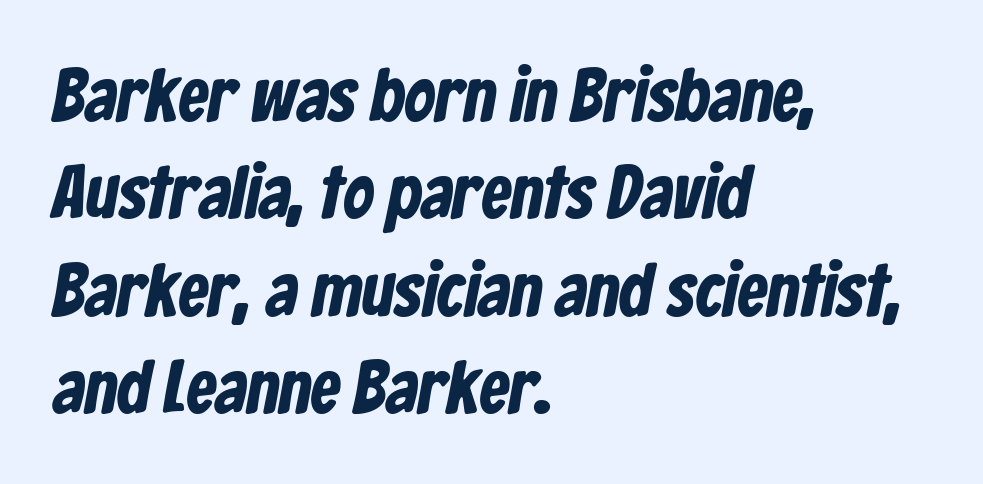
{"serif": "no", "width": "condensed", "stroke_contrast": "low", "x_height": "medium", "monospaced": "no", "underline": "no", "align": "left", "line_spacing": "normal", "line_spacing_ratio": 1.3, "letter_spacing": "normal", "letter_spacing_em": 0.0, "glyph_px": 75}
